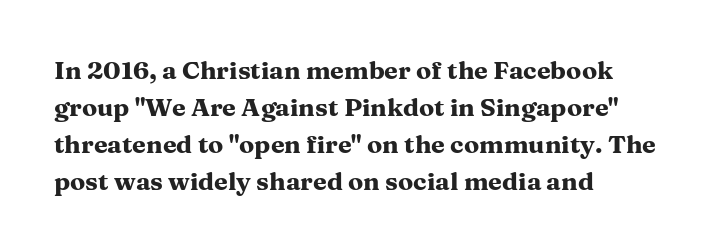
Horizontally, the lines are justified to the leading edge only. These words are printed bold, with thick strokes throughout. These lines sit exactly where default settings would place them. Every character sits straight up, as roman type does. Beneath every word, the page is bare.
